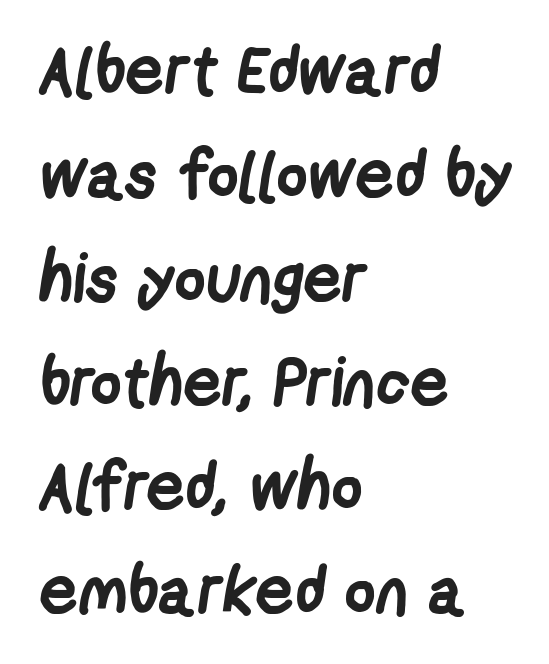
Q: Is the text bold? A: Yes.
Q: Is the typeface a serif or a sans-serif typeface? A: Sans-serif.
Q: Is the text underlined? A: No.
Q: How is the paragraph aligned? A: Left-aligned.
Q: Is the spacing between letters normal or unusually wide? A: Normal.
Q: Is the spacing between lines tight, normal or loose? A: Normal.
Q: Width (condensed, normal, or wide)? A: Condensed.
Q: Stroke contrast? A: Low.
Q: x-height? A: Medium.
Q: Monospaced? A: No.
